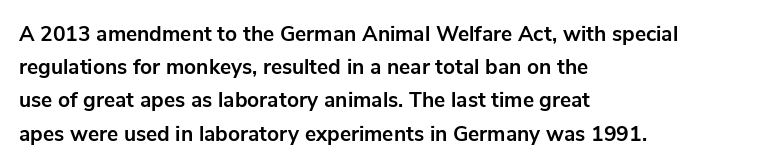
The image shows 21 px bold type, upright; set left-aligned, normal line spacing (1.58x), normal letter spacing, not underlined.
